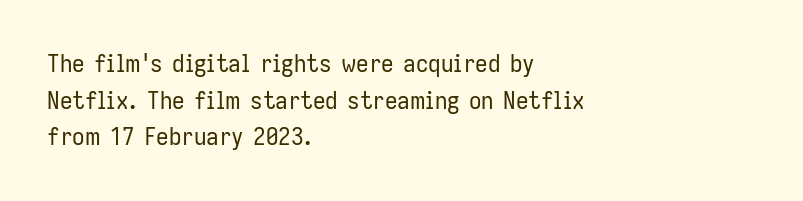
Q: Is the text bold? A: No.
Q: Is the text italic (slanted)? A: No, it is upright.
Q: Is the text underlined? A: No.
Q: How is the paragraph aligned? A: Left-aligned.
Q: Is the spacing between letters normal or unusually wide? A: Normal.
Q: Is the spacing between lines tight, normal or loose? A: Normal.
